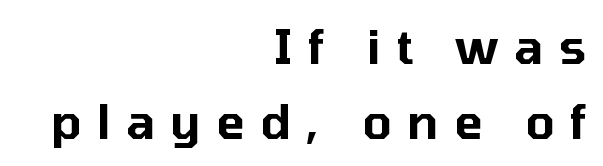
Q: Is the text italic (slanted)? A: No, it is upright.
Q: Is the typeface a serif or a sans-serif typeface? A: Sans-serif.
Q: Is the text underlined? A: No.
Q: How is the paragraph aligned? A: Right-aligned.
Q: Is the spacing between letters normal or unusually wide? A: Unusually wide.
Q: Is the spacing between lines tight, normal or loose? A: Normal.
Q: Width (condensed, normal, or wide)? A: Normal.
Q: Stroke contrast? A: Low.
Q: x-height? A: Medium.
Q: Monospaced? A: No.
